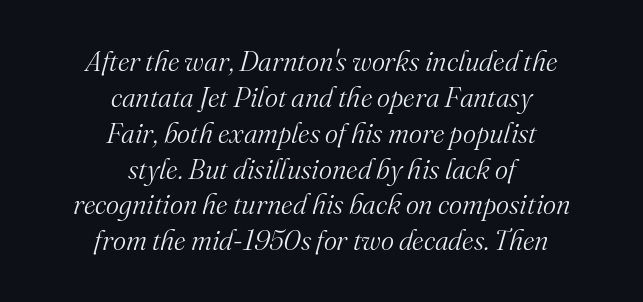
Q: Is the text bold? A: No.
Q: Is the text italic (slanted)? A: Yes, it leans right by about 16 degrees.
Q: Is the typeface a serif or a sans-serif typeface? A: Serif.
Q: Is the text underlined? A: No.
Q: How is the paragraph aligned? A: Centered.
Q: Is the spacing between letters normal or unusually wide? A: Normal.
Q: Is the spacing between lines tight, normal or loose? A: Normal.
Q: Width (condensed, normal, or wide)? A: Normal.
Q: Stroke contrast? A: Medium.
Q: x-height? A: Small.
Q: Monospaced? A: No.
